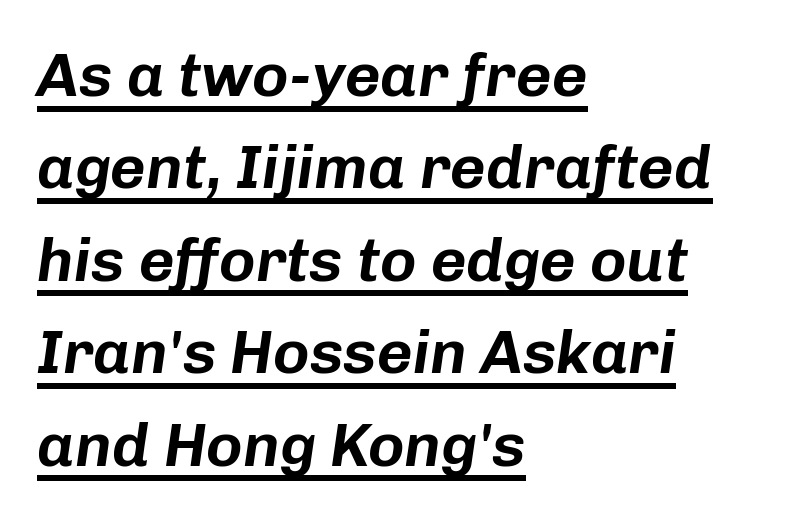
Q: Is the text italic (slanted)? A: Yes, it leans right by about 8 degrees.
Q: Is the text underlined? A: Yes.
Q: How is the paragraph aligned? A: Left-aligned.
Q: Is the spacing between letters normal or unusually wide? A: Normal.
Q: Is the spacing between lines tight, normal or loose? A: Normal.
Q: Width (condensed, normal, or wide)? A: Normal.
Q: Stroke contrast? A: Low.
Q: x-height? A: Medium.
Q: Monospaced? A: No.
